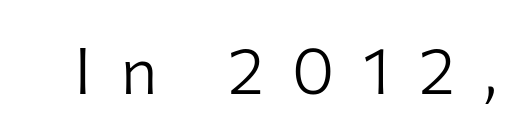
Q: Is the text bold? A: No.
Q: Is the text italic (slanted)? A: No, it is upright.
Q: Is the typeface a serif or a sans-serif typeface? A: Sans-serif.
Q: Is the text underlined? A: No.
Q: Is the spacing between letters normal or unusually wide? A: Unusually wide.
Q: Width (condensed, normal, or wide)? A: Normal.
Q: Stroke contrast? A: Low.
Q: x-height? A: Medium.
Q: Monospaced? A: No.
